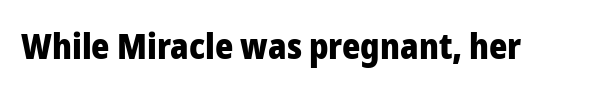
On the weight axis this lands at bold, roughly 700. A typesetter would call this proportional, since set widths differ per character. Spacing between characters is what you'd get straight out of the box. When letters stand straight like this, we call the style roman or upright. The gap between lines stays unmarked.
